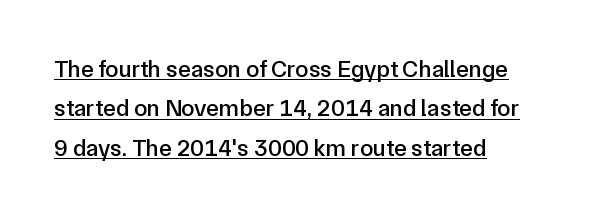
The image shows 24 px text type, upright; set left-aligned, normal line spacing (1.64x), normal letter spacing, underlined.
